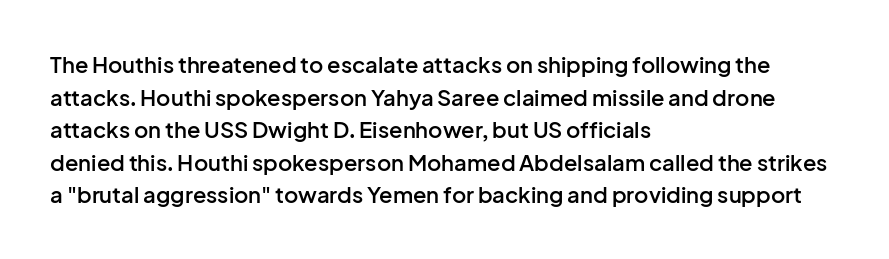
The image shows 22 px text type, upright; set left-aligned, normal line spacing (1.48x), normal letter spacing, not underlined.
